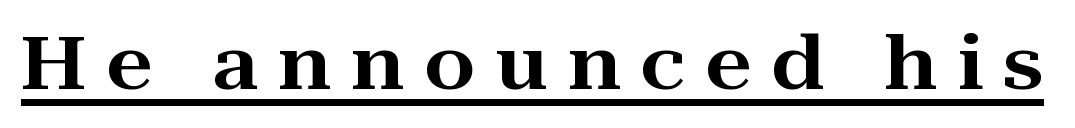
The image shows 73 px wide serif type, upright; set unusually wide letter spacing (+0.28 em), underlined; high stroke contrast and a medium x-height.
